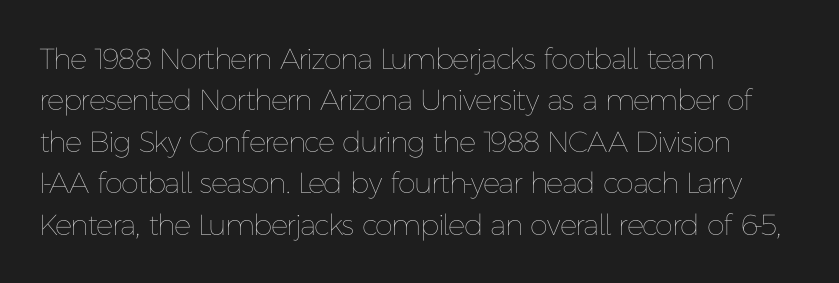
Q: Is the text bold? A: No.
Q: Is the text italic (slanted)? A: No, it is upright.
Q: Is the text underlined? A: No.
Q: How is the paragraph aligned? A: Left-aligned.
Q: Is the spacing between letters normal or unusually wide? A: Normal.
Q: Is the spacing between lines tight, normal or loose? A: Normal.
Q: Width (condensed, normal, or wide)? A: Normal.
Q: Stroke contrast? A: Low.
Q: x-height? A: Medium.
Q: Monospaced? A: No.
